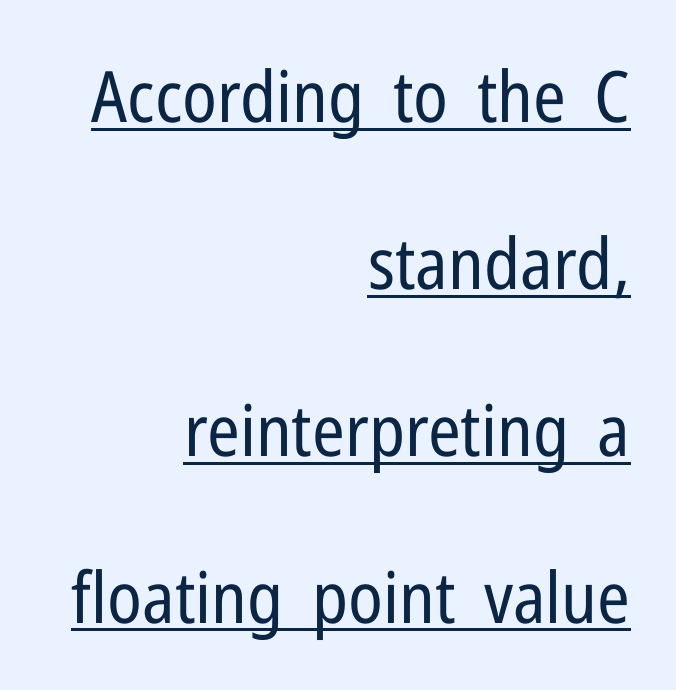
The image shows 71 px regular-weight, condensed sans-serif type, upright; set right-aligned, loose line spacing (2.35x), normal letter spacing, underlined; low stroke contrast and a medium x-height.
